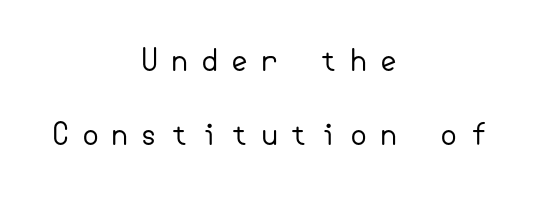
A centered setting, common on invitations and titles, is used for this passage. This sample trades compactness for vertical openness between lines. Italic: no, the glyphs are upright roman. Beneath every word, the page is bare. Short note: letters widely spaced. Nothing heavy about these letters — not bold at all.
